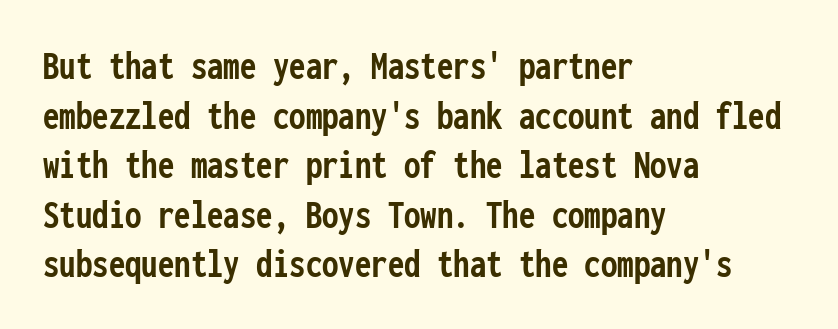
{"serif": "no", "italic": "no", "bold": "yes", "weight": "semibold", "width": "condensed", "stroke_contrast": "low", "x_height": "medium", "monospaced": "yes", "underline": "no", "align": "left", "line_spacing_ratio": 1.21, "letter_spacing": "normal", "letter_spacing_em": 0.0, "glyph_px": 41}
